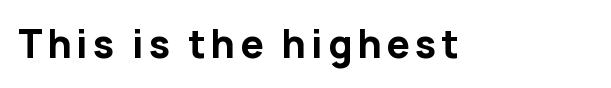
Q: Is the text bold? A: Yes.
Q: Is the text italic (slanted)? A: No, it is upright.
Q: Is the typeface a serif or a sans-serif typeface? A: Sans-serif.
Q: Is the text underlined? A: No.
Q: Width (condensed, normal, or wide)? A: Normal.
Q: Stroke contrast? A: Low.
Q: x-height? A: Medium.
Q: Monospaced? A: No.
